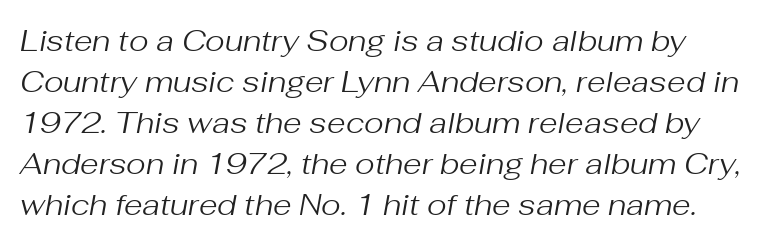
The image shows 30 px regular-weight type, italic (leaning right); set normal line spacing (1.37x), normal letter spacing, not underlined; medium stroke contrast and a medium x-height.
